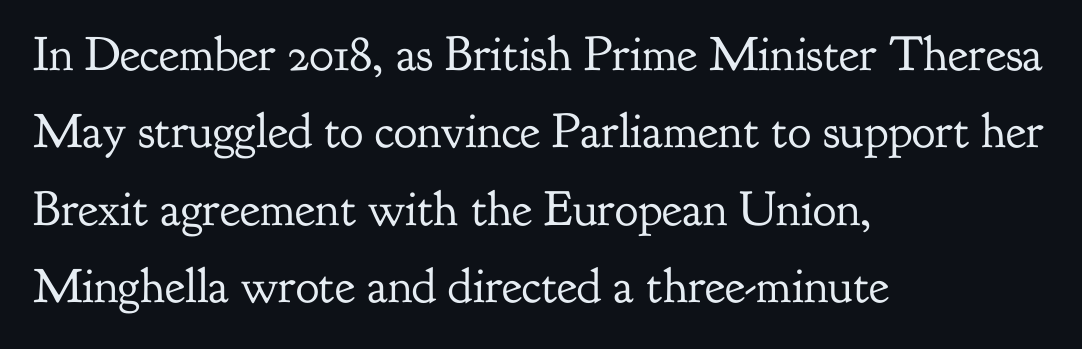
The image shows 49 px regular-weight serif type, upright; set left-aligned, normal line spacing (1.58x), normal letter spacing, not underlined; low stroke contrast and a small x-height.
